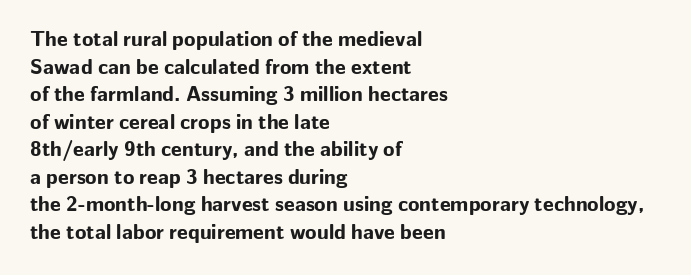
Q: Is the text bold? A: Yes.
Q: Is the text italic (slanted)? A: No, it is upright.
Q: Is the text underlined? A: No.
Q: How is the paragraph aligned? A: Left-aligned.
Q: Is the spacing between letters normal or unusually wide? A: Normal.
Q: Is the spacing between lines tight, normal or loose? A: Normal.
